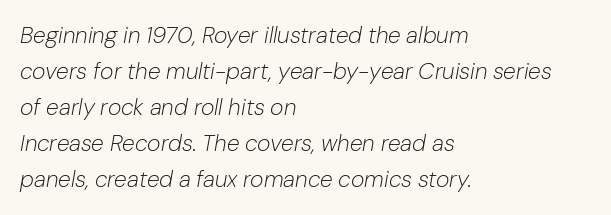
Q: Is the text bold? A: No.
Q: Is the text italic (slanted)? A: Yes, it leans right by about 10 degrees.
Q: Is the text underlined? A: No.
Q: How is the paragraph aligned? A: Left-aligned.
Q: Is the spacing between letters normal or unusually wide? A: Normal.
Q: Is the spacing between lines tight, normal or loose? A: Normal.
